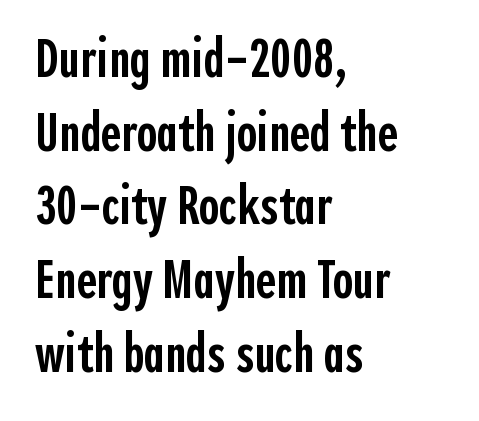
The image shows 55 px semibold, condensed sans-serif type, upright; set left-aligned, normal line spacing (1.34x), normal letter spacing, not underlined; a medium x-height.
